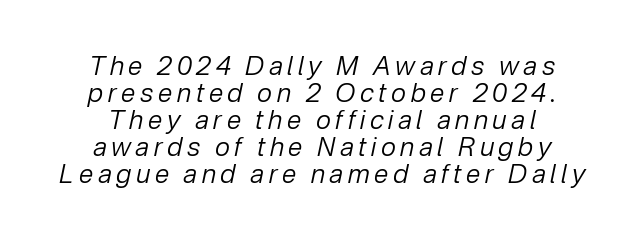
The image shows 26 px text type, italic (leaning right); set tight line spacing (1.04x), not underlined.
